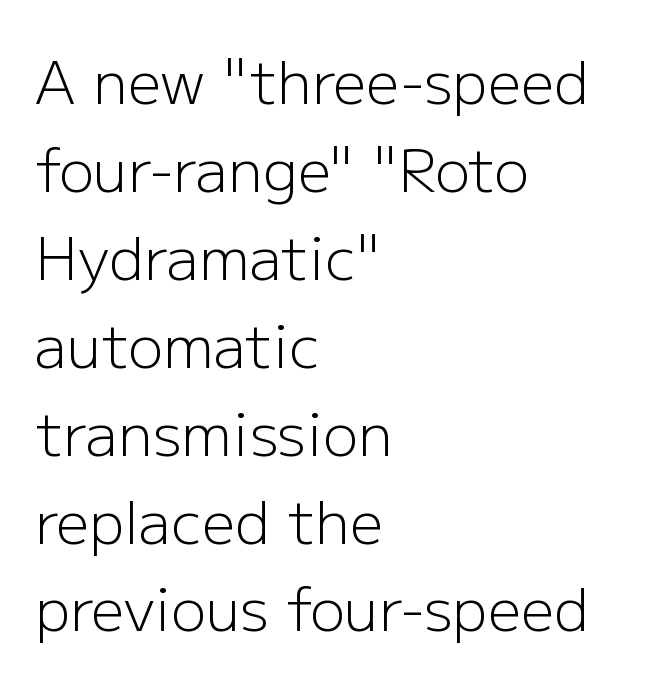
The letterforms sit at book weight or below. Observe the ordinary spacing: letters are neighbours, not strangers. Do the characters align in a grid? No, the font is proportional. Characters remain perfectly vertical along every line. The block of text has a typical density, with ordinary space between rows.
